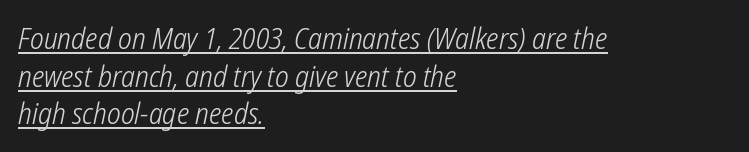
{"serif": "no", "bold": "no", "weight": "light", "width": "condensed", "stroke_contrast": "low", "x_height": "medium", "monospaced": "no", "underline": "yes", "align": "left", "line_spacing": "normal", "line_spacing_ratio": 1.3, "letter_spacing": "normal", "letter_spacing_em": 0.0, "glyph_px": 29}
